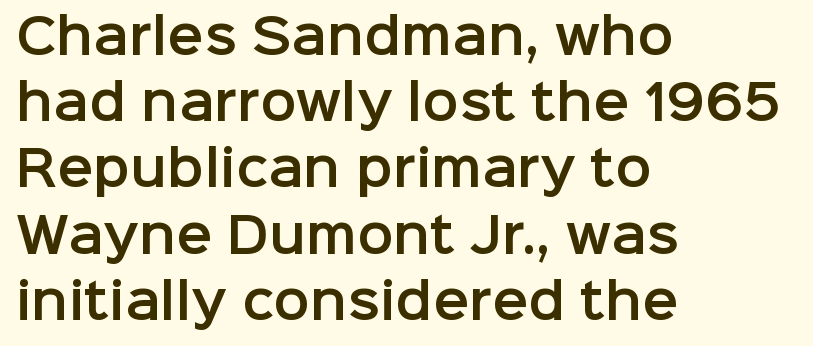
{"serif": "no", "italic": "no", "width": "normal", "stroke_contrast": "low", "x_height": "medium", "monospaced": "no", "underline": "no", "align": "left", "line_spacing": "normal", "line_spacing_ratio": 1.38, "letter_spacing": "normal", "letter_spacing_em": 0.0, "glyph_px": 48}
